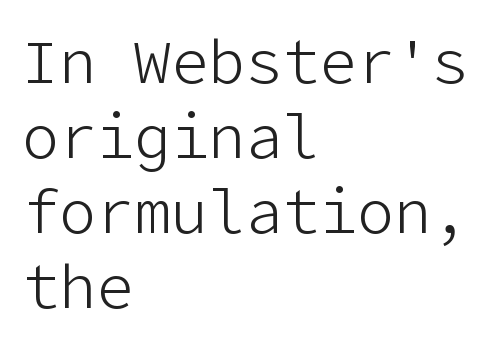
Q: Is the text bold? A: No.
Q: Is the text italic (slanted)? A: No, it is upright.
Q: Is the typeface a serif or a sans-serif typeface? A: Sans-serif.
Q: Is the text underlined? A: No.
Q: How is the paragraph aligned? A: Left-aligned.
Q: Is the spacing between letters normal or unusually wide? A: Normal.
Q: Width (condensed, normal, or wide)? A: Normal.
Q: Stroke contrast? A: Low.
Q: x-height? A: Medium.
